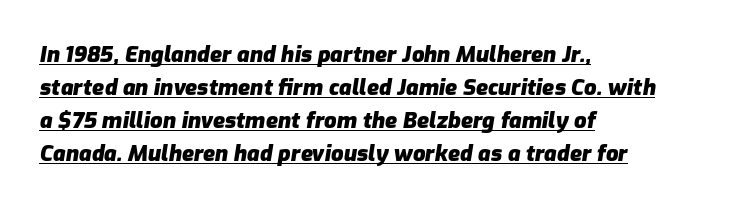
{"italic": "yes", "lean": "right", "slant_degrees": 9, "bold": "yes", "underline": "yes", "align": "left", "line_spacing": "normal", "line_spacing_ratio": 1.5, "letter_spacing": "normal", "letter_spacing_em": 0.0, "glyph_px": 22}
